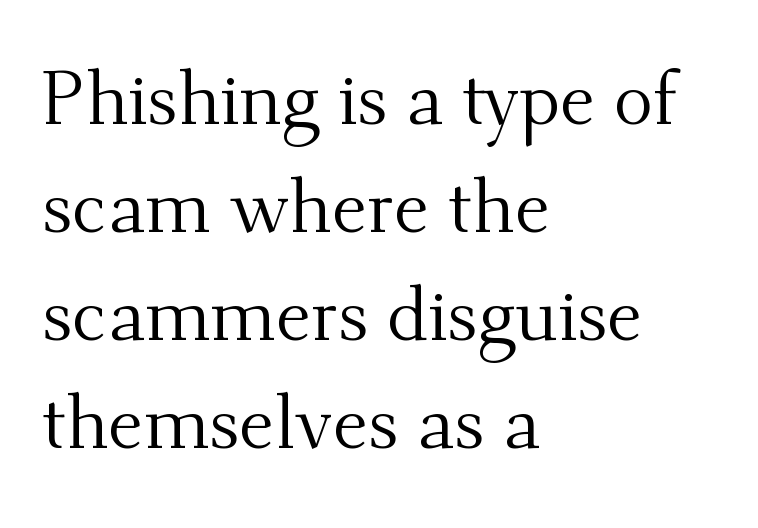
Q: Is the text bold? A: No.
Q: Is the text italic (slanted)? A: No, it is upright.
Q: Is the typeface a serif or a sans-serif typeface? A: Serif.
Q: Is the text underlined? A: No.
Q: How is the paragraph aligned? A: Left-aligned.
Q: Is the spacing between letters normal or unusually wide? A: Normal.
Q: Is the spacing between lines tight, normal or loose? A: Normal.
Q: Width (condensed, normal, or wide)? A: Normal.
Q: Stroke contrast? A: Medium.
Q: x-height? A: Small.
Q: Monospaced? A: No.
